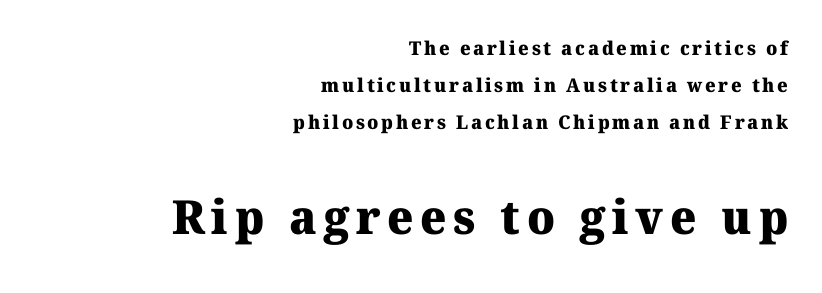
The string is rendered with underlining switched off. The face used here appears at its bigger size in the lower chunk. The text was rendered using a seriffed face with decorative stroke endings. Do the characters align in a grid? No, the font is proportional. These words are printed bold, with thick strokes throughout.
